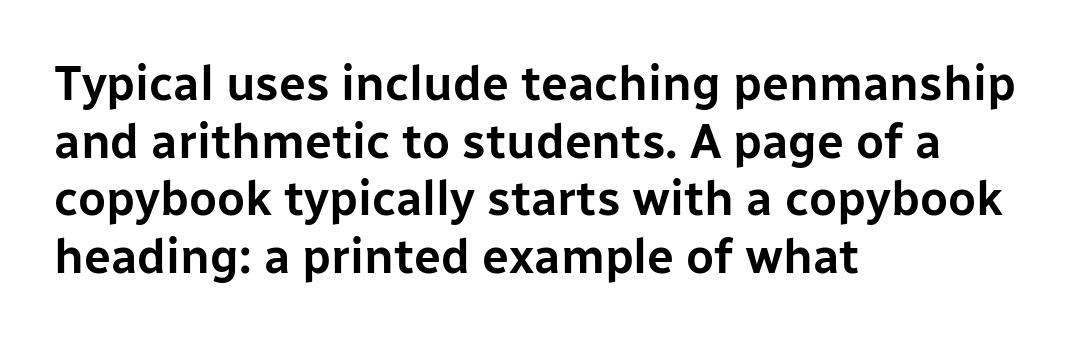
Q: Is the text italic (slanted)? A: No, it is upright.
Q: Is the typeface a serif or a sans-serif typeface? A: Sans-serif.
Q: Is the text underlined? A: No.
Q: How is the paragraph aligned? A: Left-aligned.
Q: Is the spacing between letters normal or unusually wide? A: Normal.
Q: Width (condensed, normal, or wide)? A: Normal.
Q: Stroke contrast? A: Low.
Q: x-height? A: Medium.
Q: Monospaced? A: No.
